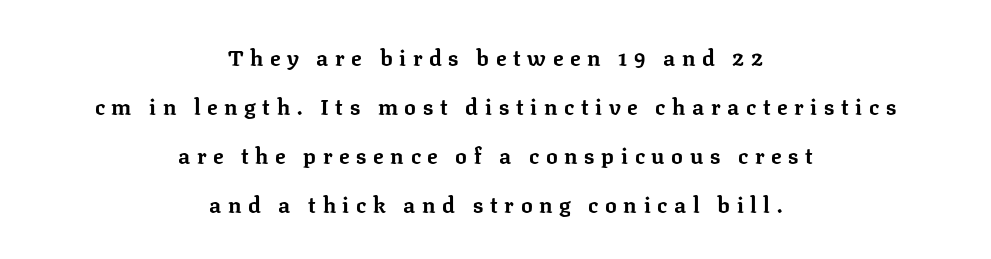
Q: Is the text bold? A: Yes.
Q: Is the text italic (slanted)? A: No, it is upright.
Q: Is the text underlined? A: No.
Q: How is the paragraph aligned? A: Centered.
Q: Is the spacing between letters normal or unusually wide? A: Unusually wide.
Q: Is the spacing between lines tight, normal or loose? A: Loose.
